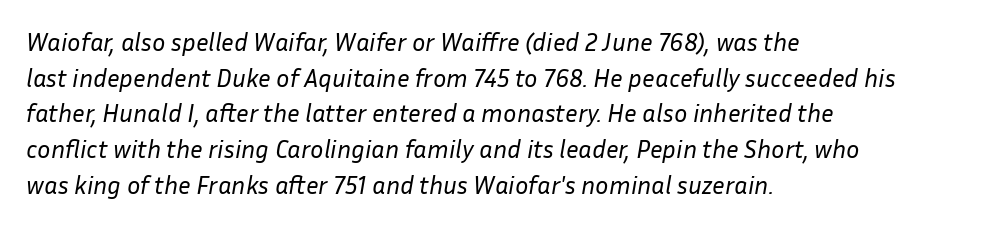
The image shows 25 px text type, italic (leaning right); set left-aligned, normal line spacing (1.43x), normal letter spacing, not underlined.
